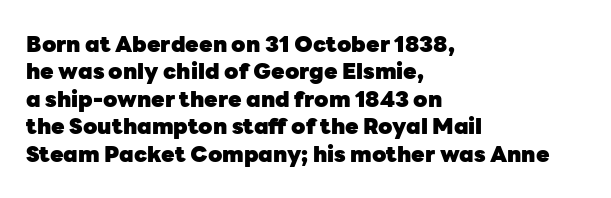
The image shows 22 px bold type, upright; set left-aligned, normal line spacing (1.25x), normal letter spacing, not underlined.
